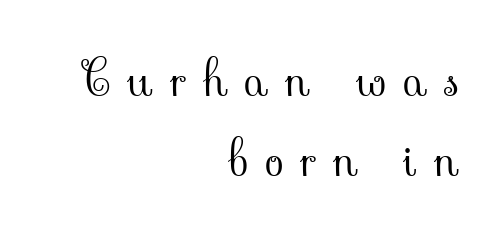
The image shows 49 px light serif type, upright; set right-aligned, normal line spacing (1.63x), unusually wide letter spacing (+0.35 em), not underlined; low stroke contrast and a small x-height.
